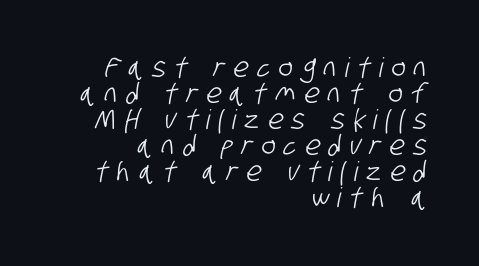
The image shows 27 px text type; set right-aligned, tight line spacing (0.96x), unusually wide letter spacing (+0.32 em), not underlined.
